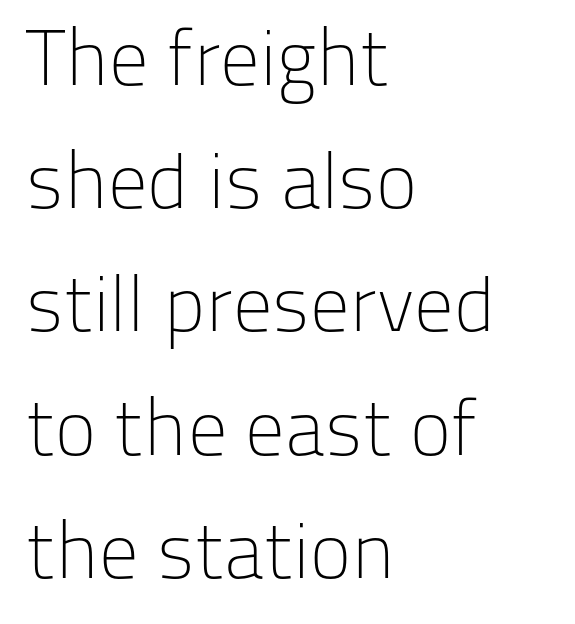
{"serif": "no", "italic": "no", "bold": "no", "weight": "light", "width": "normal", "stroke_contrast": "low", "x_height": "medium", "monospaced": "no", "underline": "no", "align": "left", "line_spacing": "normal", "line_spacing_ratio": 1.58, "letter_spacing": "normal", "letter_spacing_em": 0.0, "glyph_px": 78}
